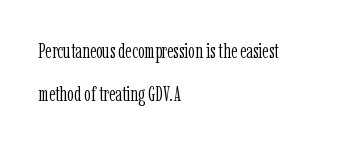
The image shows 21 px text type, upright; set left-aligned, loose line spacing (2.07x), normal letter spacing, not underlined.
